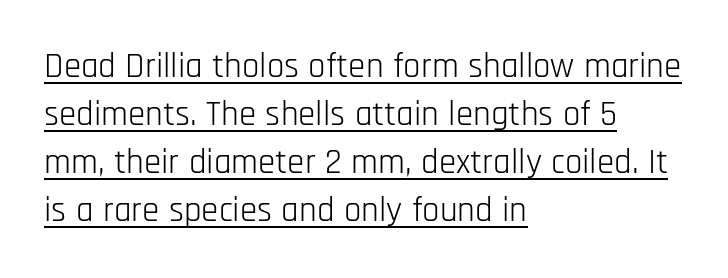
The image shows 35 px light, condensed sans-serif type, upright; set left-aligned, normal line spacing (1.37x), normal letter spacing, underlined; low stroke contrast and a large x-height.
